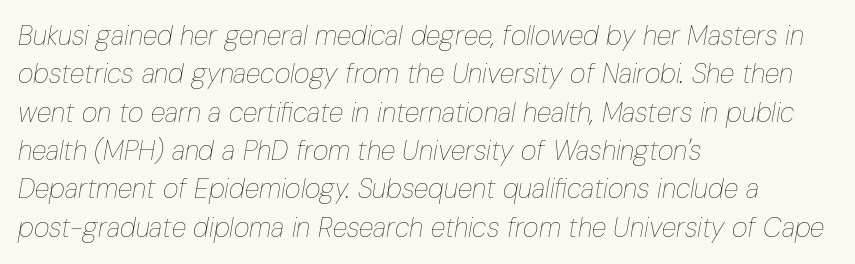
Slant detected: the letters are inclined. Vertical stems look standard width or narrower in stroke. Underlining? Definitely not there. A typesetter would call this zero additional tracking. Summary of vertical rhythm: regular, with standard interline spacing. The rendering anchors every line to the left-hand side.
